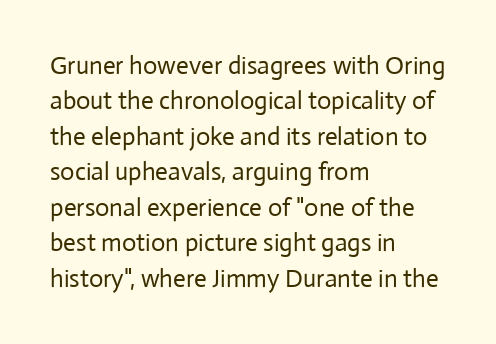
Q: Is the text bold? A: No.
Q: Is the text italic (slanted)? A: No, it is upright.
Q: Is the text underlined? A: No.
Q: How is the paragraph aligned? A: Left-aligned.
Q: Is the spacing between letters normal or unusually wide? A: Normal.
Q: Is the spacing between lines tight, normal or loose? A: Normal.
